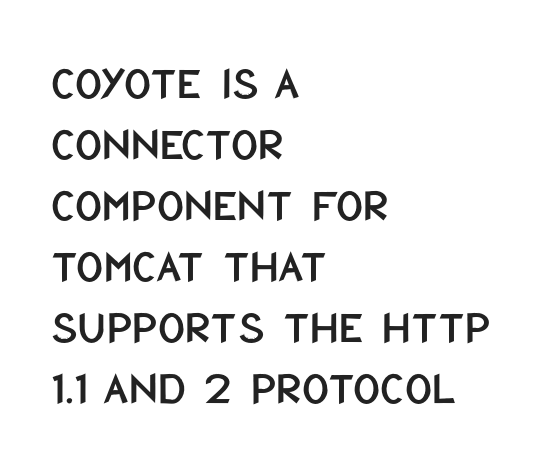
Q: Is the text italic (slanted)? A: No, it is upright.
Q: Is the typeface a serif or a sans-serif typeface? A: Sans-serif.
Q: Is the text underlined? A: No.
Q: How is the paragraph aligned? A: Left-aligned.
Q: Is the spacing between letters normal or unusually wide? A: Normal.
Q: Is the spacing between lines tight, normal or loose? A: Normal.
Q: Width (condensed, normal, or wide)? A: Condensed.
Q: Stroke contrast? A: Low.
Q: x-height? A: Large.
Q: Monospaced? A: No.
